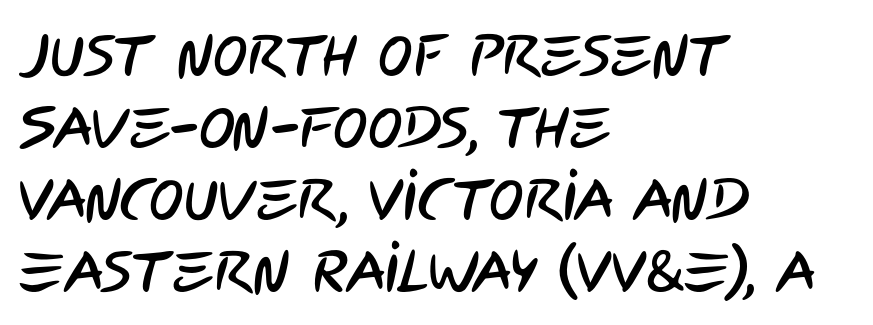
Q: Is the typeface a serif or a sans-serif typeface? A: Sans-serif.
Q: Is the text underlined? A: No.
Q: How is the paragraph aligned? A: Left-aligned.
Q: Is the spacing between letters normal or unusually wide? A: Normal.
Q: Width (condensed, normal, or wide)? A: Condensed.
Q: Stroke contrast? A: Low.
Q: x-height? A: Large.
Q: Monospaced? A: No.
